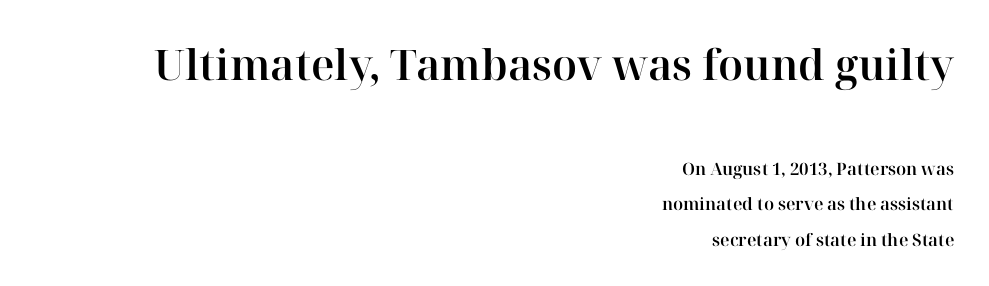
{"serif": "yes", "italic": "no", "width": "normal", "stroke_contrast": "high", "x_height": "medium", "monospaced": "no", "underline": "no", "align": "right", "line_spacing": "loose", "line_spacing_ratio": 2.08, "letter_spacing": "normal", "letter_spacing_em": 0.0, "larger_block": "first", "size_ratio": 2.47, "glyph_px": 42}
